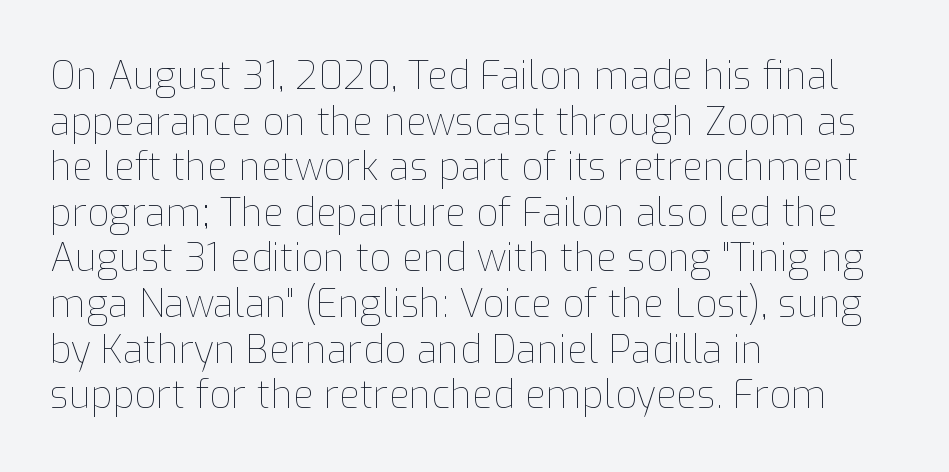
The image shows 38 px thin type, upright; set left-aligned, line spacing 1.2x, normal letter spacing, not underlined; low stroke contrast and a medium x-height.
